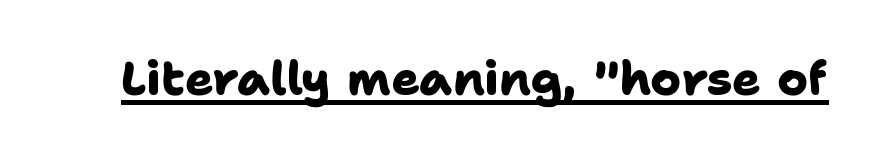
{"serif": "no", "bold": "yes", "weight": "heavy", "width": "normal", "stroke_contrast": "low", "x_height": "medium", "monospaced": "no", "underline": "yes", "letter_spacing": "normal", "letter_spacing_em": 0.0, "glyph_px": 47}
